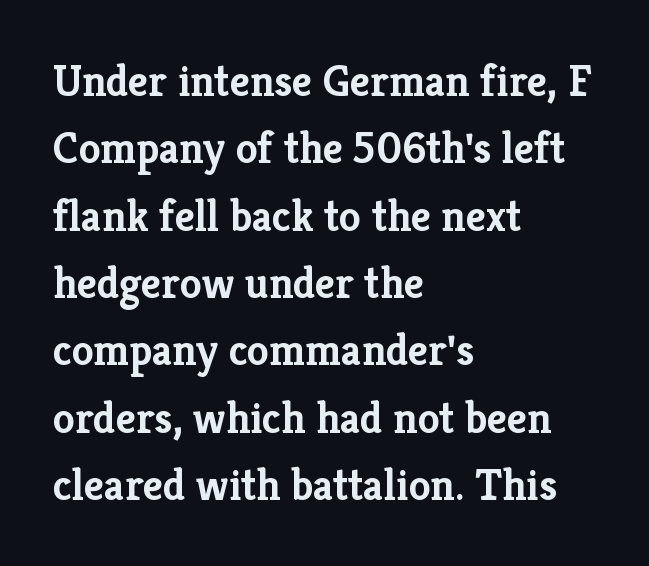
Q: Is the text bold? A: Yes.
Q: Is the text italic (slanted)? A: No, it is upright.
Q: Is the typeface a serif or a sans-serif typeface? A: Serif.
Q: Is the text underlined? A: No.
Q: How is the paragraph aligned? A: Left-aligned.
Q: Is the spacing between letters normal or unusually wide? A: Normal.
Q: Is the spacing between lines tight, normal or loose? A: Normal.
Q: Width (condensed, normal, or wide)? A: Normal.
Q: Stroke contrast? A: Low.
Q: x-height? A: Medium.
Q: Monospaced? A: No.
